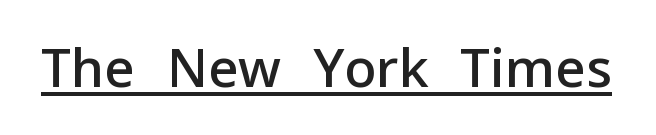
{"serif": "no", "italic": "no", "bold": "semi", "weight": "semibold", "width": "normal", "stroke_contrast": "low", "x_height": "medium", "monospaced": "no", "underline": "yes", "letter_spacing": "normal", "letter_spacing_em": 0.0, "glyph_px": 53}
